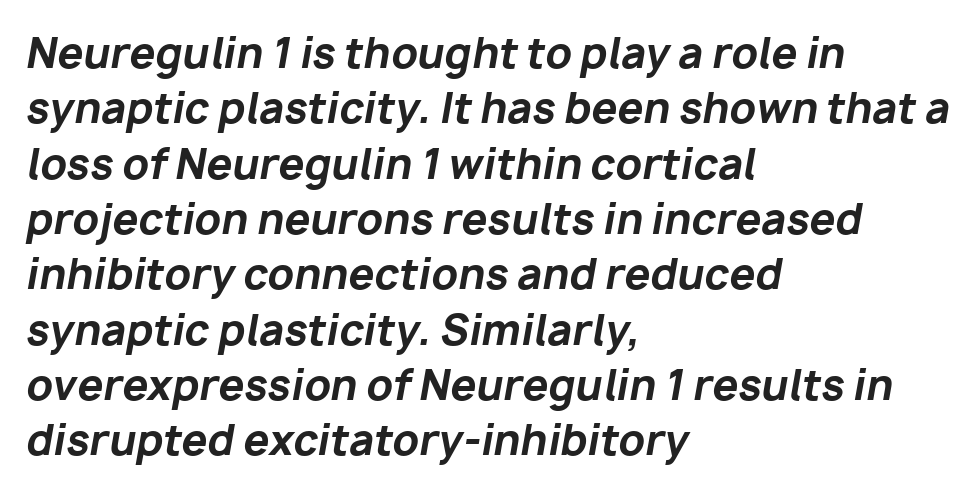
Q: Is the text bold? A: Yes.
Q: Is the text italic (slanted)? A: Yes, it leans right by about 10 degrees.
Q: Is the text underlined? A: No.
Q: How is the paragraph aligned? A: Left-aligned.
Q: Is the spacing between letters normal or unusually wide? A: Normal.
Q: Is the spacing between lines tight, normal or loose? A: Normal.
Q: Width (condensed, normal, or wide)? A: Normal.
Q: Stroke contrast? A: Low.
Q: x-height? A: Medium.
Q: Monospaced? A: No.
